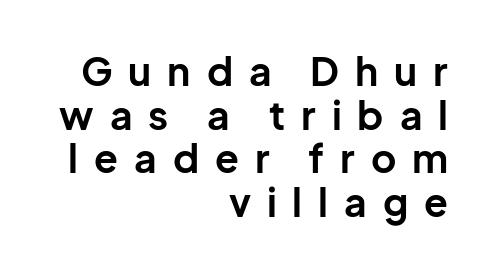
Caption: bold face, heavy strokes. The gap between lines stays unmarked. The font's upright variant was chosen for this text. Characters follow at a spacing far wider than the type designer built in.
